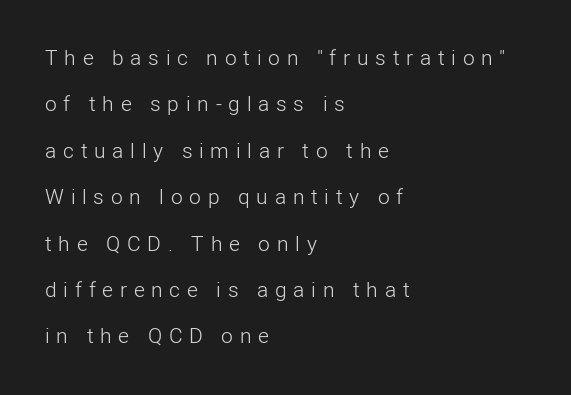
The image shows 21 px text type, upright; set left-aligned, loose line spacing (2.21x), unusually wide letter spacing (+0.32 em), not underlined.
